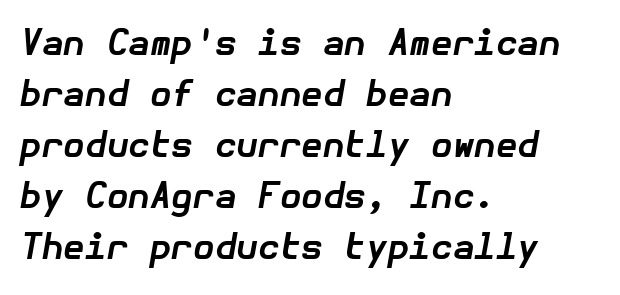
Q: Is the text bold? A: Yes.
Q: Is the text italic (slanted)? A: Yes, it leans right by about 10 degrees.
Q: Is the text underlined? A: No.
Q: How is the paragraph aligned? A: Left-aligned.
Q: Is the spacing between letters normal or unusually wide? A: Normal.
Q: Is the spacing between lines tight, normal or loose? A: Normal.
Q: Width (condensed, normal, or wide)? A: Normal.
Q: Stroke contrast? A: Low.
Q: x-height? A: Medium.
